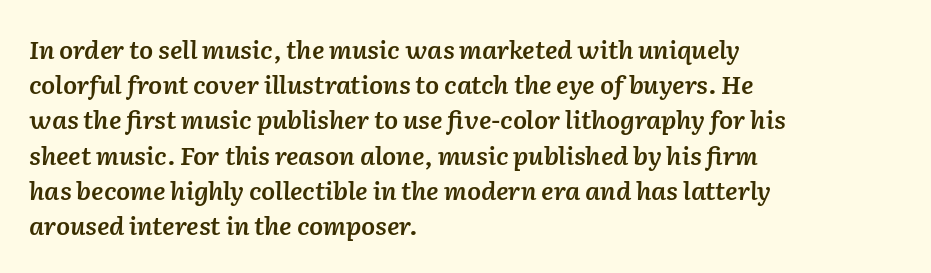
The image shows 25 px text type, italic (leaning right); set left-aligned, normal line spacing (1.41x), normal letter spacing, not underlined.
